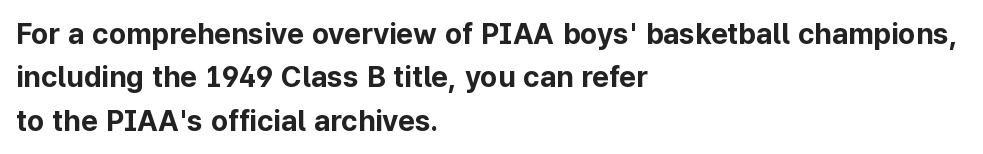
Q: Is the text bold? A: Yes.
Q: Is the text italic (slanted)? A: No, it is upright.
Q: Is the typeface a serif or a sans-serif typeface? A: Sans-serif.
Q: Is the text underlined? A: No.
Q: How is the paragraph aligned? A: Left-aligned.
Q: Is the spacing between letters normal or unusually wide? A: Normal.
Q: Is the spacing between lines tight, normal or loose? A: Normal.
Q: Width (condensed, normal, or wide)? A: Normal.
Q: Stroke contrast? A: Low.
Q: x-height? A: Medium.
Q: Monospaced? A: No.
